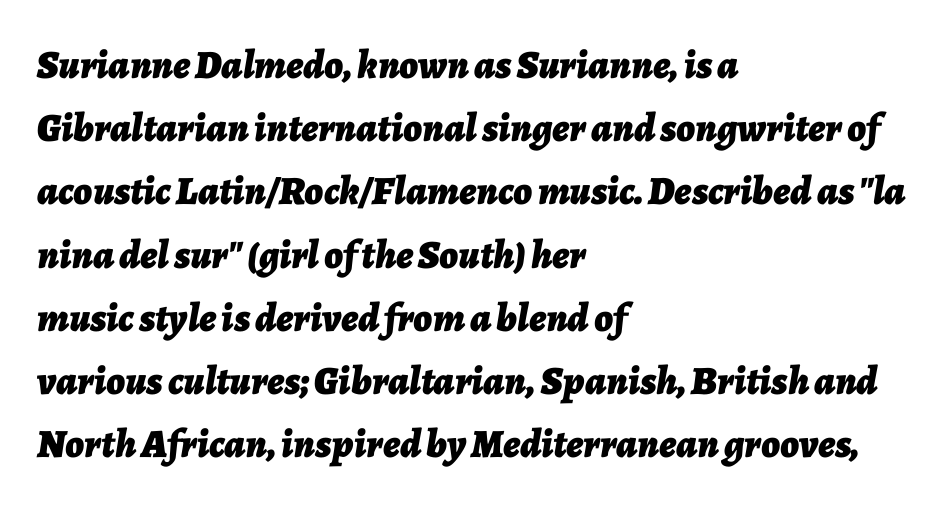
The image shows 40 px bold type, italic (leaning right); set left-aligned, normal line spacing (1.58x), normal letter spacing, not underlined; low stroke contrast and a medium x-height.
